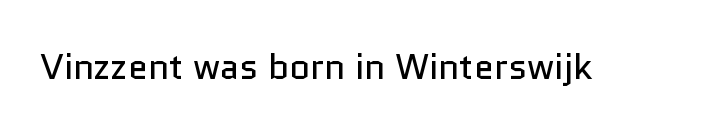
The image shows 36 px regular-weight sans-serif type, upright; set normal letter spacing, not underlined; low stroke contrast and a medium x-height.
